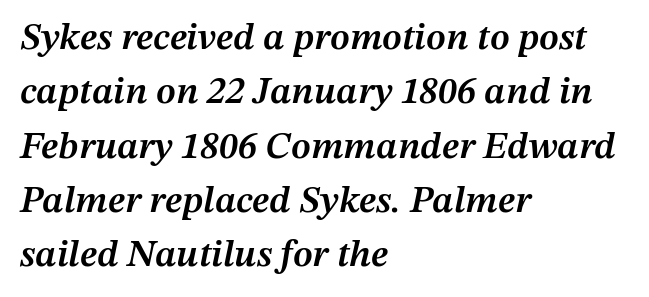
Q: Is the text bold? A: Semi-bold.
Q: Is the text italic (slanted)? A: Yes, it leans right by about 12 degrees.
Q: Is the text underlined? A: No.
Q: How is the paragraph aligned? A: Left-aligned.
Q: Is the spacing between letters normal or unusually wide? A: Normal.
Q: Is the spacing between lines tight, normal or loose? A: Normal.
Q: Width (condensed, normal, or wide)? A: Normal.
Q: Stroke contrast? A: Medium.
Q: x-height? A: Medium.
Q: Monospaced? A: No.
